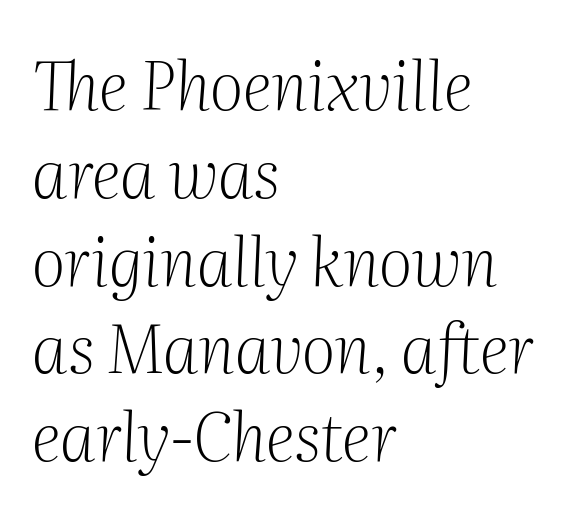
Beneath every word, the page is bare. Every character sits at an angle, as italics do. Stroke terminals: seriffed. These lines are rendered in a variable-pitch font. Notice how the passage keeps a crisp vertical edge on the left only. The letters sit at their default tracking, neither squeezed nor spread.
